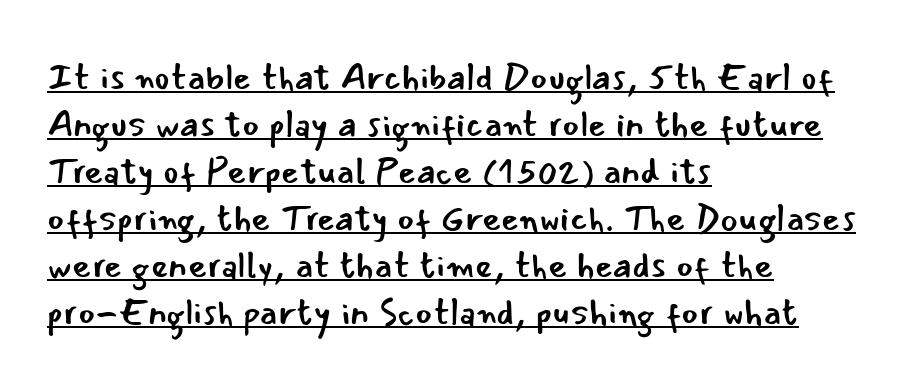
Q: Is the text bold? A: No.
Q: Is the text italic (slanted)? A: No, it is upright.
Q: Is the typeface a serif or a sans-serif typeface? A: Sans-serif.
Q: Is the text underlined? A: Yes.
Q: How is the paragraph aligned? A: Left-aligned.
Q: Is the spacing between letters normal or unusually wide? A: Normal.
Q: Is the spacing between lines tight, normal or loose? A: Normal.
Q: Width (condensed, normal, or wide)? A: Normal.
Q: Stroke contrast? A: Low.
Q: x-height? A: Small.
Q: Monospaced? A: No.
